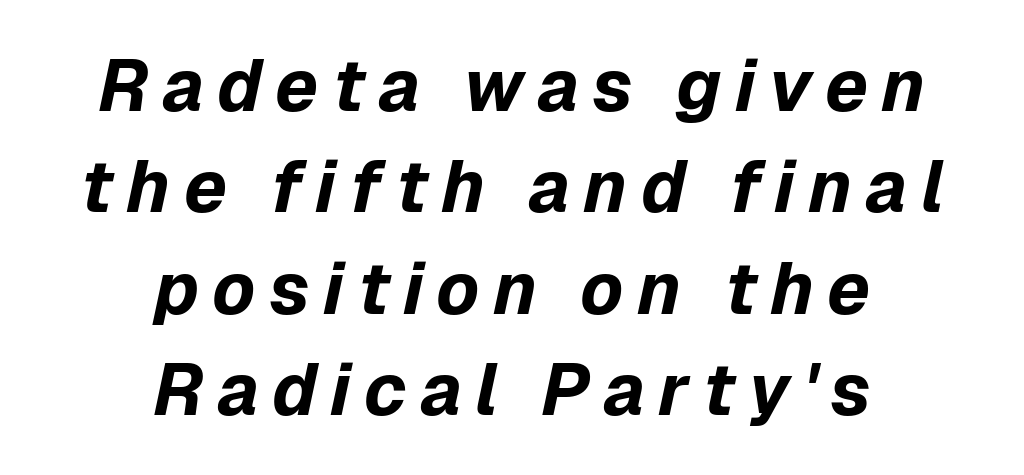
Descenders hang freely into open space. In CSS terms this would be text-align: center. You can tell it's italic because the verticals aren't actually vertical. If you measured baseline to baseline, you'd find a middling distance.
